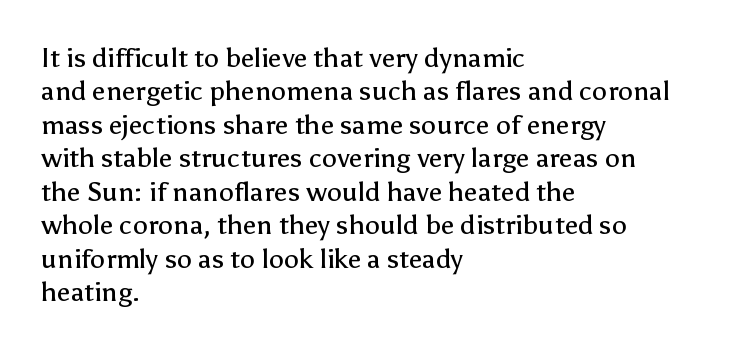
{"italic": "no", "bold": "no", "underline": "no", "align": "left", "line_spacing_ratio": 1.24, "letter_spacing": "normal", "letter_spacing_em": 0.0, "glyph_px": 27}
